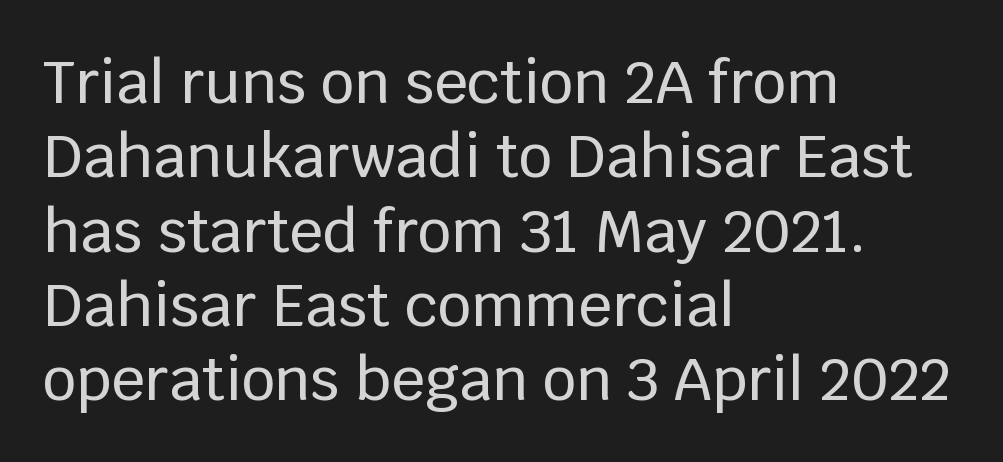
The lettering holds an erect, upright posture throughout. Is this a fixed-width face? No — the glyphs have proportional, varying widths. The words here are not underlined. Which margin do the lines hug? The left one — the right edge is uneven.
